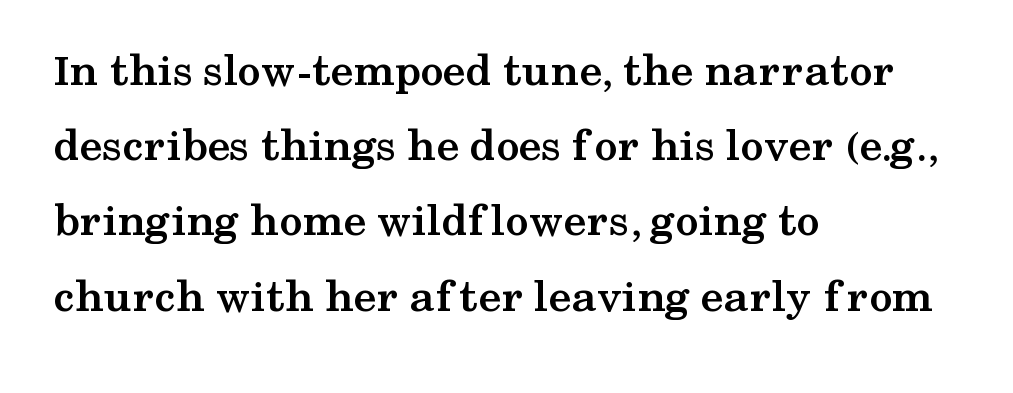
Bare-footed words on every line. The designer left line spacing at the default. Standard letterfit; no display-style spreading of the glyphs. This is the regular roman posture of the typeface. Horizontal alignment here is leftward, the default for most running prose.
